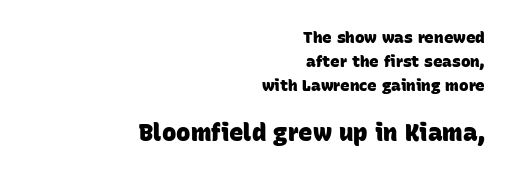
{"bold": "yes", "underline": "no", "align": "right", "line_spacing": "normal", "line_spacing_ratio": 1.5, "letter_spacing": "normal", "letter_spacing_em": 0.0, "larger_block": "second", "size_ratio": 1.5, "glyph_px": 24}
